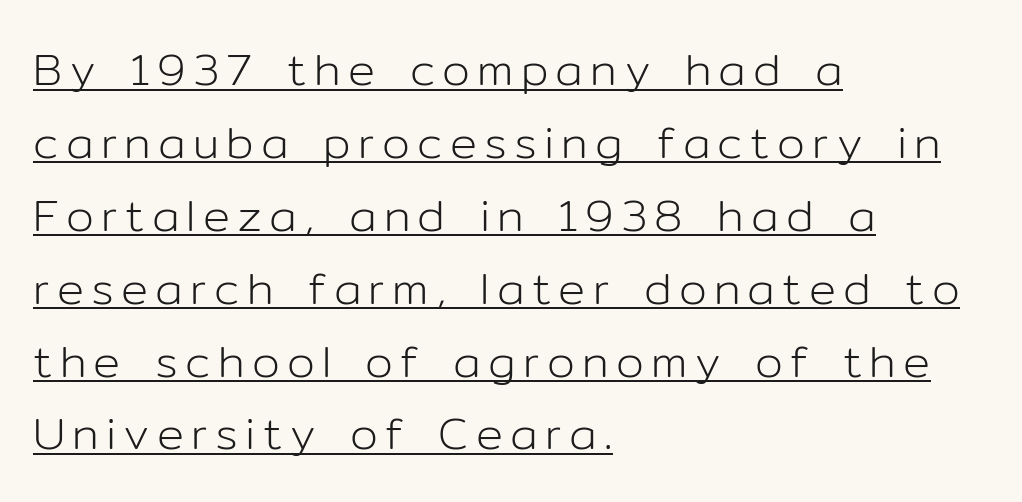
{"serif": "no", "italic": "no", "bold": "no", "weight": "light", "width": "normal", "stroke_contrast": "low", "x_height": "medium", "monospaced": "no", "underline": "yes", "align": "left", "line_spacing": "normal", "line_spacing_ratio": 1.62, "glyph_px": 45}
